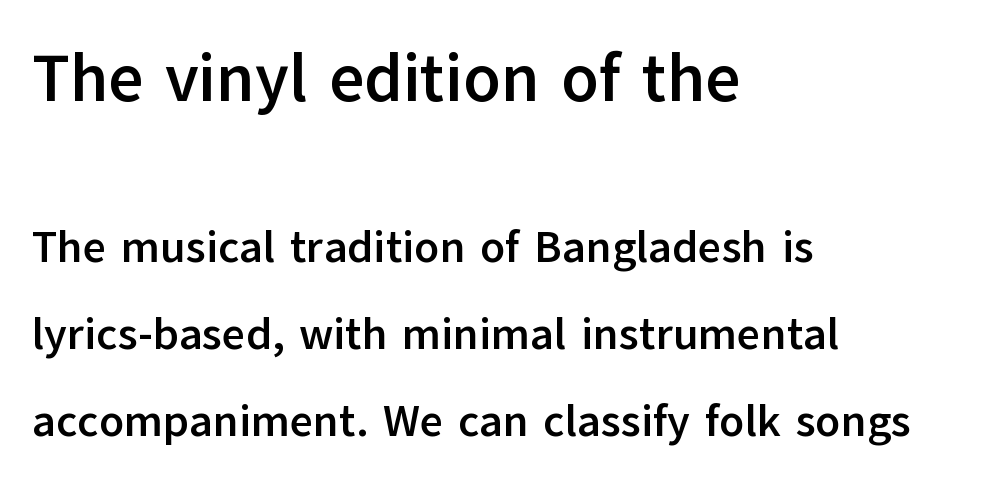
Plenty of ink on the page — the face is bold. Honestly, there is no underline to notice here at all. These lines are rendered in a variable-pitch font. This is sans-serif lettering, the kind often seen on screens and signage. Ascenders rise straight up at ninety degrees. Honestly, the letter spacing is just normal — you wouldn't notice it.
